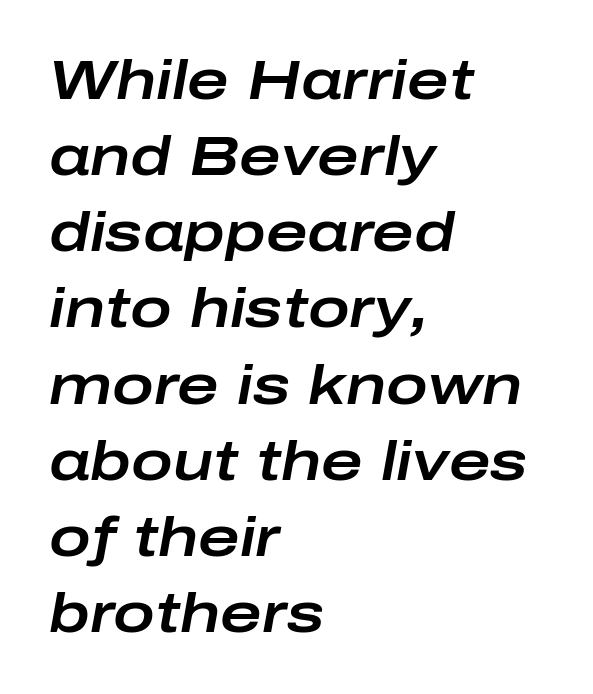
{"italic": "yes", "lean": "right", "slant_degrees": 10, "width": "wide", "stroke_contrast": "low", "x_height": "medium", "monospaced": "no", "underline": "no", "align": "left", "line_spacing": "normal", "line_spacing_ratio": 1.36, "letter_spacing": "normal", "letter_spacing_em": 0.0, "glyph_px": 56}
